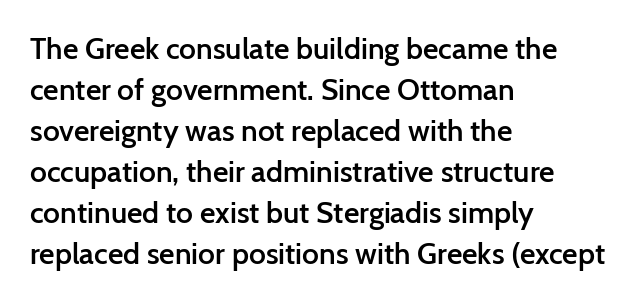
Q: Is the text bold? A: Semi-bold.
Q: Is the text italic (slanted)? A: No, it is upright.
Q: Is the typeface a serif or a sans-serif typeface? A: Sans-serif.
Q: Is the text underlined? A: No.
Q: How is the paragraph aligned? A: Left-aligned.
Q: Is the spacing between letters normal or unusually wide? A: Normal.
Q: Is the spacing between lines tight, normal or loose? A: Normal.
Q: Width (condensed, normal, or wide)? A: Normal.
Q: Stroke contrast? A: Low.
Q: x-height? A: Medium.
Q: Monospaced? A: No.
